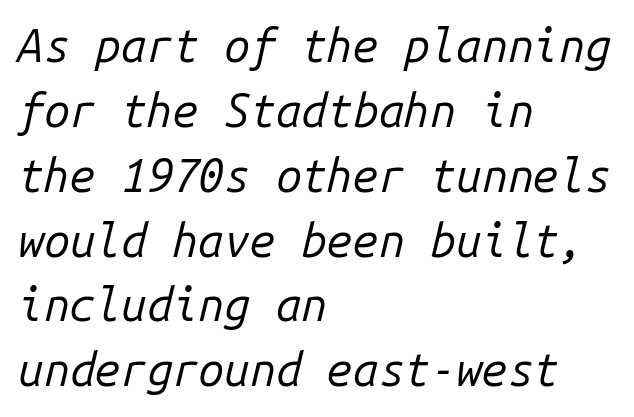
Q: Is the text bold? A: No.
Q: Is the text italic (slanted)? A: Yes, it leans right by about 14 degrees.
Q: Is the text underlined? A: No.
Q: How is the paragraph aligned? A: Left-aligned.
Q: Is the spacing between letters normal or unusually wide? A: Normal.
Q: Is the spacing between lines tight, normal or loose? A: Normal.
Q: Width (condensed, normal, or wide)? A: Normal.
Q: Stroke contrast? A: Low.
Q: x-height? A: Medium.
Q: Monospaced? A: Yes.
